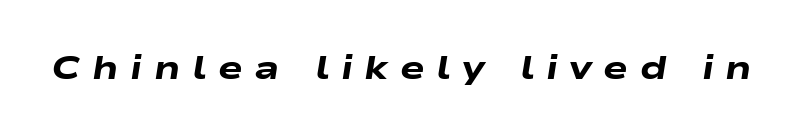
The image shows 33 px heavy, wide type, italic (leaning right); set unusually wide letter spacing (+0.35 em), not underlined; low stroke contrast and a medium x-height.
